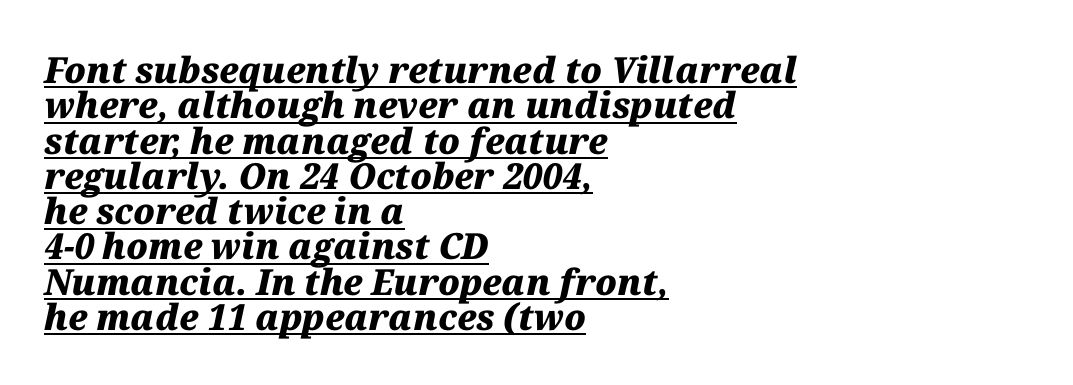
{"italic": "yes", "lean": "right", "slant_degrees": 12, "bold": "yes", "weight": "heavy", "width": "normal", "stroke_contrast": "medium", "x_height": "medium", "monospaced": "no", "underline": "yes", "align": "left", "line_spacing": "tight", "line_spacing_ratio": 0.98, "letter_spacing": "normal", "letter_spacing_em": 0.0, "glyph_px": 36}
